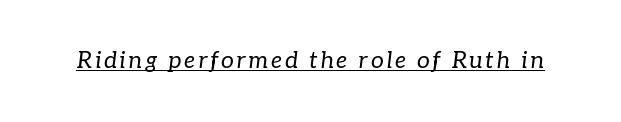
Q: Is the text bold? A: No.
Q: Is the text italic (slanted)? A: Yes, it leans right by about 7 degrees.
Q: Is the text underlined? A: Yes.
